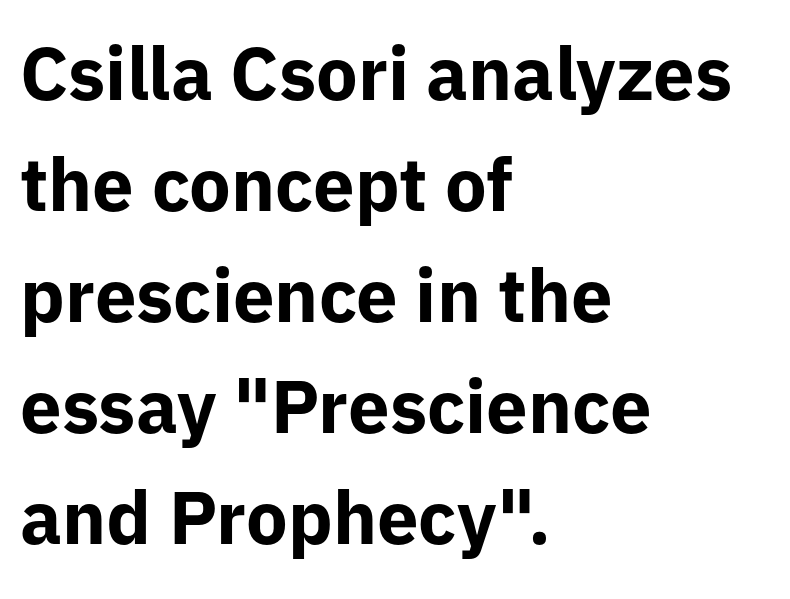
Q: Is the text bold? A: Yes.
Q: Is the text italic (slanted)? A: No, it is upright.
Q: Is the typeface a serif or a sans-serif typeface? A: Sans-serif.
Q: Is the text underlined? A: No.
Q: How is the paragraph aligned? A: Left-aligned.
Q: Is the spacing between letters normal or unusually wide? A: Normal.
Q: Is the spacing between lines tight, normal or loose? A: Normal.
Q: Width (condensed, normal, or wide)? A: Normal.
Q: Stroke contrast? A: Low.
Q: x-height? A: Medium.
Q: Monospaced? A: No.
